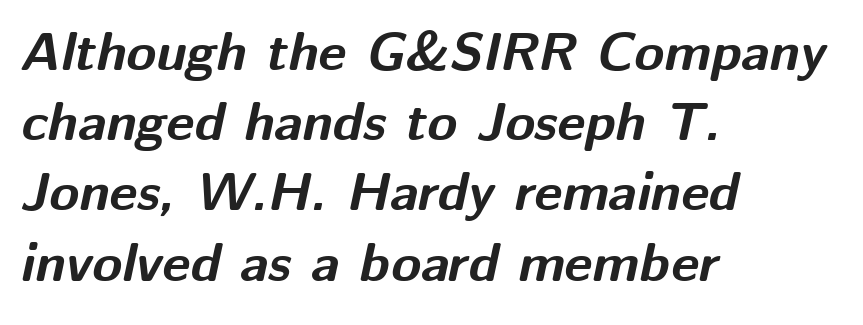
The image shows 54 px bold type, italic (leaning right); set left-aligned, normal line spacing (1.3x), normal letter spacing, not underlined; medium stroke contrast and a medium x-height.
